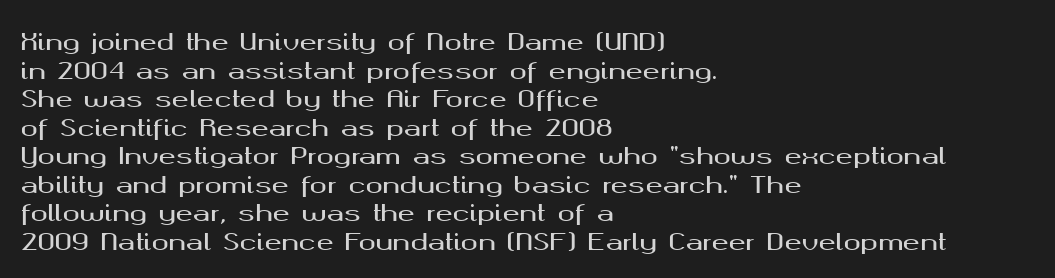
Q: Is the text italic (slanted)? A: No, it is upright.
Q: Is the text underlined? A: No.
Q: How is the paragraph aligned? A: Left-aligned.
Q: Is the spacing between letters normal or unusually wide? A: Normal.
